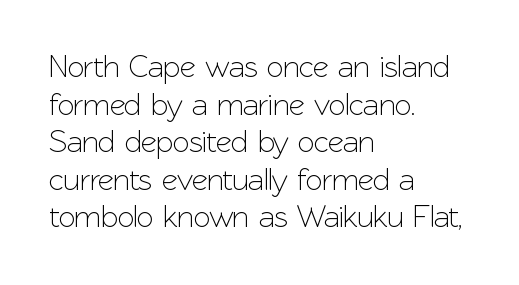
The image shows 31 px sans-serif type, upright; set left-aligned, line spacing 1.21x, normal letter spacing, not underlined; low stroke contrast and a medium x-height.
